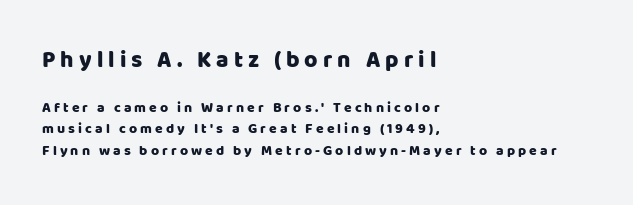
Where is the straight margin? On the left. Style check: upright. The passage shown is not underscored anywhere. The face used here is rendered with a markedly widened letterfit. If you measured baseline to baseline, you'd find a middling distance. Note: larger setting up top, smaller setting below.
